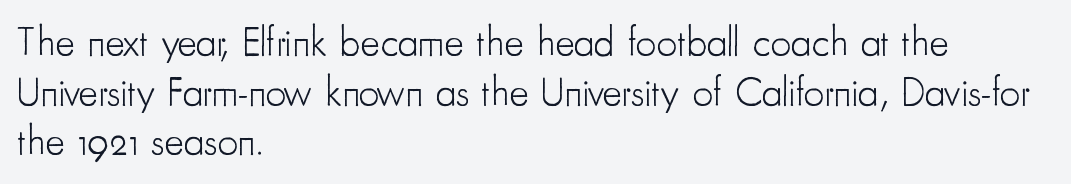
Q: Is the text bold? A: No.
Q: Is the text italic (slanted)? A: No, it is upright.
Q: Is the typeface a serif or a sans-serif typeface? A: Sans-serif.
Q: Is the text underlined? A: No.
Q: How is the paragraph aligned? A: Left-aligned.
Q: Is the spacing between letters normal or unusually wide? A: Normal.
Q: Width (condensed, normal, or wide)? A: Condensed.
Q: Stroke contrast? A: Low.
Q: x-height? A: Small.
Q: Monospaced? A: No.
